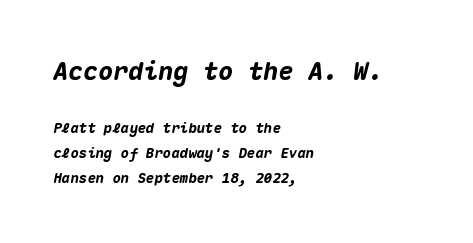
Q: Is the text bold? A: Yes.
Q: Is the text italic (slanted)? A: Yes, it leans right by about 10 degrees.
Q: Is the text underlined? A: No.
Q: How is the paragraph aligned? A: Left-aligned.
Q: Is the spacing between letters normal or unusually wide? A: Normal.
Q: Which block of text is set in a larger size, the first (top) or the second (bottom)? A: The first (top) one.
